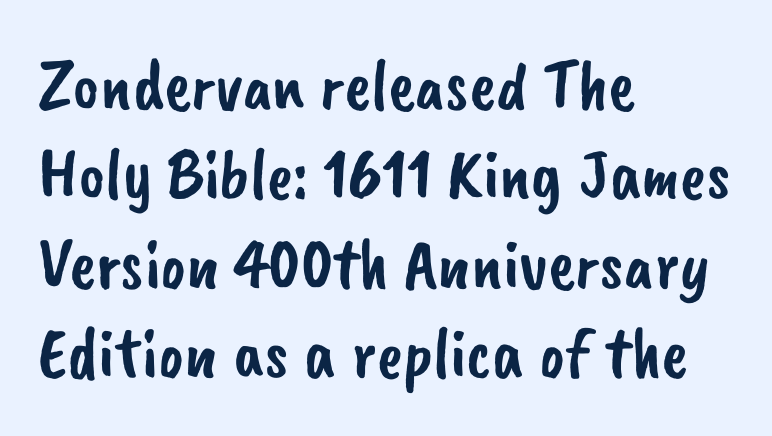
{"serif": "no", "width": "normal", "stroke_contrast": "low", "x_height": "small", "monospaced": "no", "underline": "no", "align": "left", "line_spacing_ratio": 1.24, "letter_spacing": "normal", "letter_spacing_em": 0.0, "glyph_px": 72}
